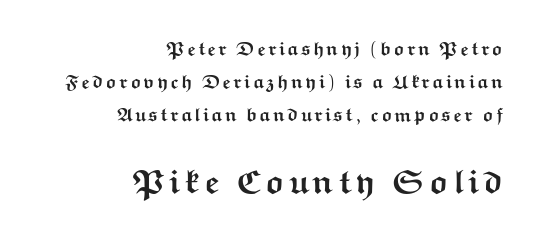
The image shows 34 px semibold, wide sans-serif type, upright; set right-aligned, line spacing 1.75x, not underlined; the second (bottom) block is 1.79x larger; medium stroke contrast and a medium x-height.
